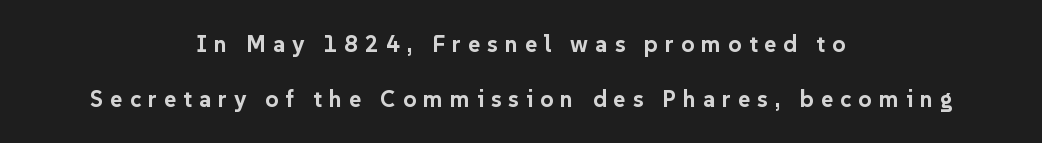
Casual observation: everything's sitting right in the middle. Vertical spacing — loose. Loose tracking; the words dissolve into strings of separated letters. The zone under the glyphs is completely vacant. A typesetter would mark this as roman, not italic. Thick stems and heavy bowls — unmistakably bold.
